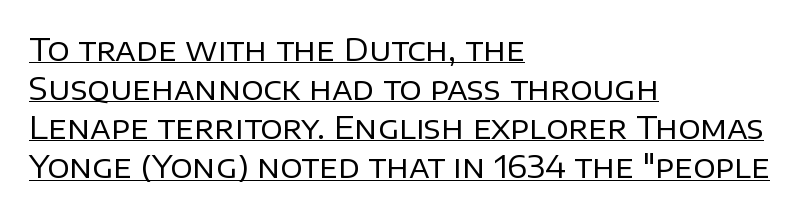
The image shows 31 px regular-weight sans-serif type, upright; set left-aligned, normal line spacing (1.26x), normal letter spacing, underlined; low stroke contrast and a large x-height.
